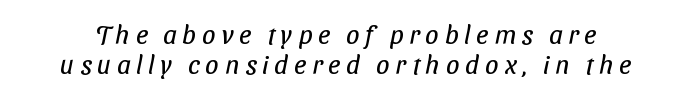
{"bold": "no", "underline": "no", "line_spacing": "tight", "line_spacing_ratio": 1.1, "letter_spacing": "wide", "letter_spacing_em": 0.21, "glyph_px": 27}
